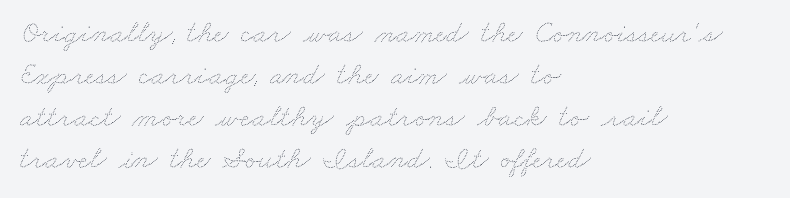
The image shows 31 px thin, wide type; set left-aligned, normal line spacing (1.35x), normal letter spacing, not underlined; medium stroke contrast and a small x-height.
